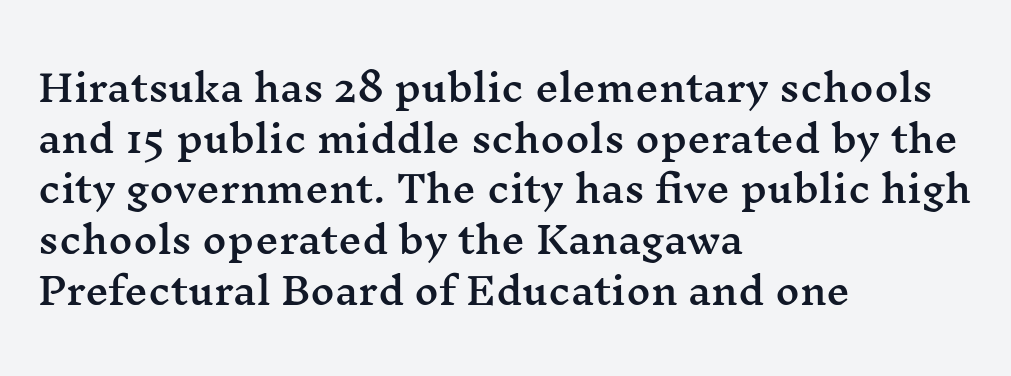
Q: Is the text italic (slanted)? A: No, it is upright.
Q: Is the typeface a serif or a sans-serif typeface? A: Serif.
Q: Is the text underlined? A: No.
Q: How is the paragraph aligned? A: Left-aligned.
Q: Is the spacing between letters normal or unusually wide? A: Normal.
Q: Is the spacing between lines tight, normal or loose? A: Normal.
Q: Width (condensed, normal, or wide)? A: Wide.
Q: Stroke contrast? A: Medium.
Q: x-height? A: Medium.
Q: Monospaced? A: No.
